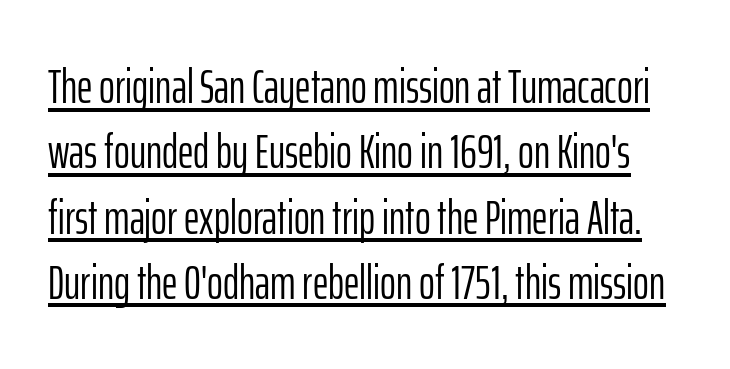
This rendering employs a face without finishing strokes, i.e., a sans-serif. Letters have the restrained weight of plain body copy at most. Quick note: underline on. The rendering uses natural spacing where letterforms have individual widths. In terms of letterspacing, this is plain default setting.
